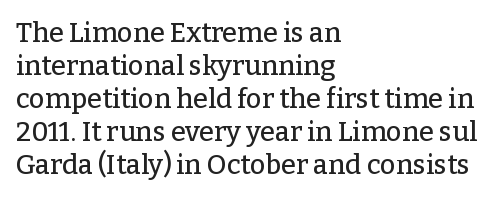
Q: Is the text italic (slanted)? A: No, it is upright.
Q: Is the text underlined? A: No.
Q: How is the paragraph aligned? A: Left-aligned.
Q: Is the spacing between letters normal or unusually wide? A: Normal.
